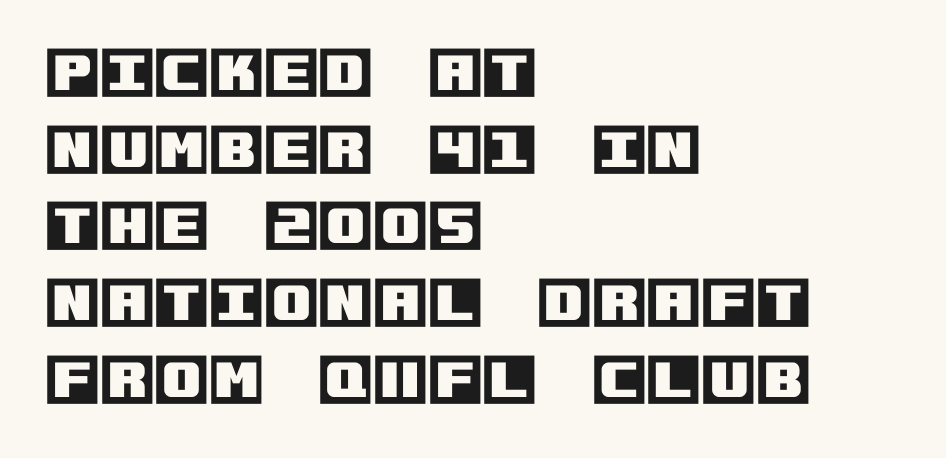
Q: Is the text italic (slanted)? A: No, it is upright.
Q: Is the text underlined? A: No.
Q: How is the paragraph aligned? A: Left-aligned.
Q: Is the spacing between letters normal or unusually wide? A: Normal.
Q: Is the spacing between lines tight, normal or loose? A: Normal.
Q: Width (condensed, normal, or wide)? A: Normal.
Q: x-height? A: Large.
